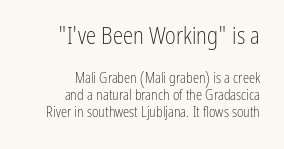
Of the two passages, the one on top uses the larger point size. Stem width sits at or under what a default text font uses. Each word holds together tightly as a unit, with standard inter-letter gaps. The lettering stays uniformly vertical, giving the passage a roman look.
